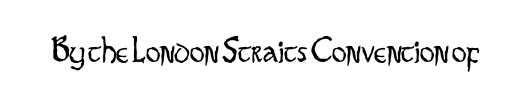
The image shows 37 px light, condensed sans-serif type, upright; set normal letter spacing, not underlined; low stroke contrast and a small x-height.
